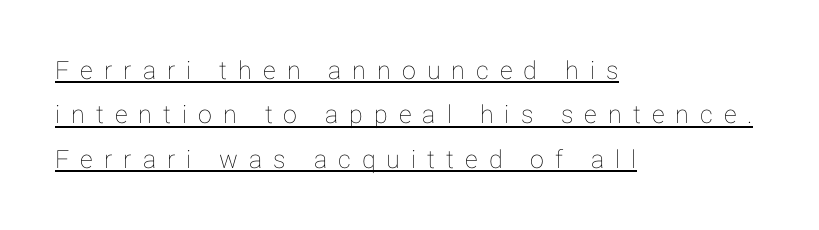
The image shows 25 px text type, upright; set left-aligned, line spacing 1.78x, unusually wide letter spacing (+0.44 em), underlined.
